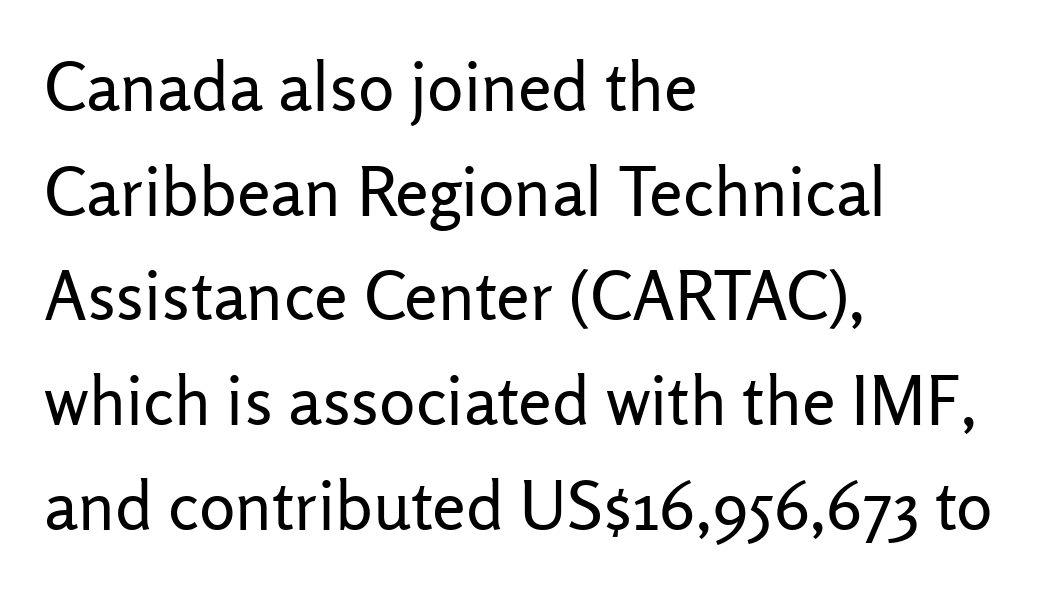
Q: Is the text bold? A: No.
Q: Is the text italic (slanted)? A: No, it is upright.
Q: Is the typeface a serif or a sans-serif typeface? A: Sans-serif.
Q: Is the text underlined? A: No.
Q: How is the paragraph aligned? A: Left-aligned.
Q: Is the spacing between letters normal or unusually wide? A: Normal.
Q: Is the spacing between lines tight, normal or loose? A: Normal.
Q: Width (condensed, normal, or wide)? A: Normal.
Q: Stroke contrast? A: Low.
Q: x-height? A: Medium.
Q: Monospaced? A: No.
